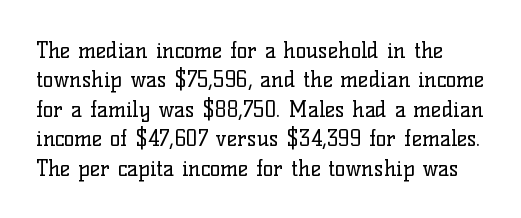
{"italic": "no", "bold": "no", "underline": "no", "line_spacing": "normal", "line_spacing_ratio": 1.34, "letter_spacing": "normal", "letter_spacing_em": 0.0, "glyph_px": 22}
